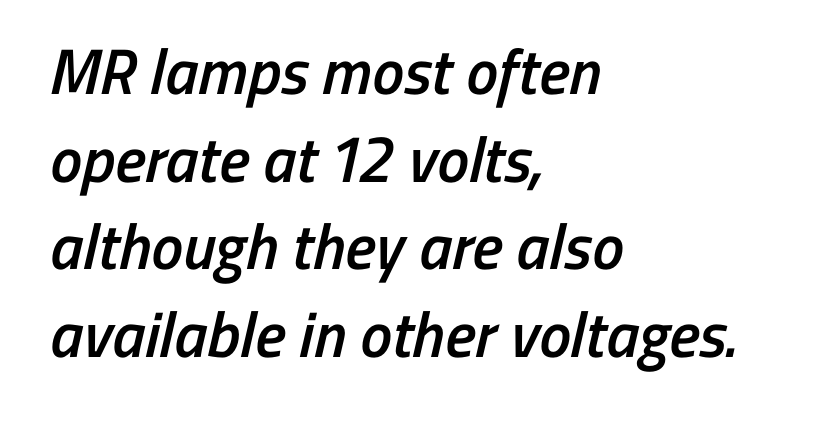
Anything drawn beneath the words? Only blank space. Serif or sans? Sans — the stroke terminals are bare. Think of a printed novel: that variable character pitch is what you see here. Each line starts at the same left margin while the right side varies. A semibold gives these letters moderate extra thickness, short of bold. The rows are spaced the way most documents space them.
